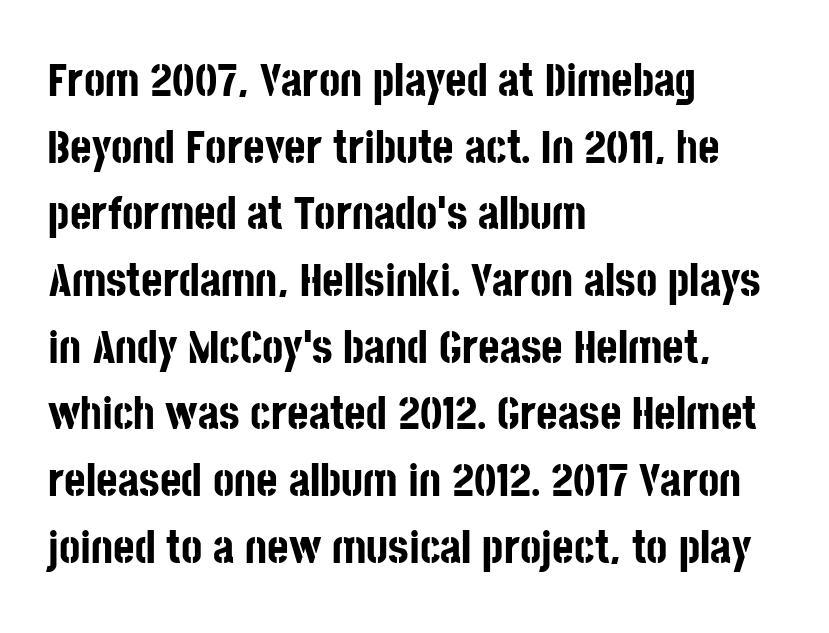
The image shows 46 px bold, condensed sans-serif type, upright; set left-aligned, normal line spacing (1.45x), normal letter spacing, not underlined; low stroke contrast and a large x-height.
